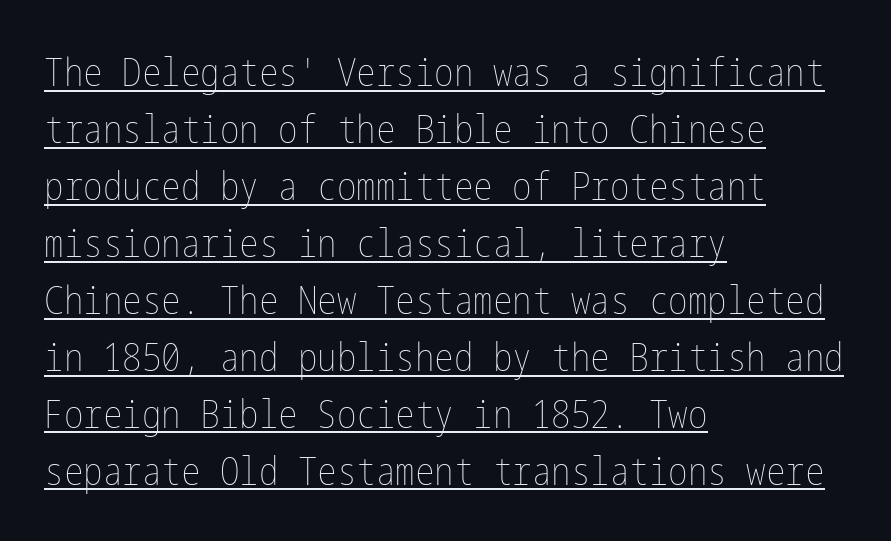
The image shows 39 px thin, condensed type, upright; set left-aligned, normal line spacing (1.46x), normal letter spacing, underlined; low stroke contrast and a medium x-height.
